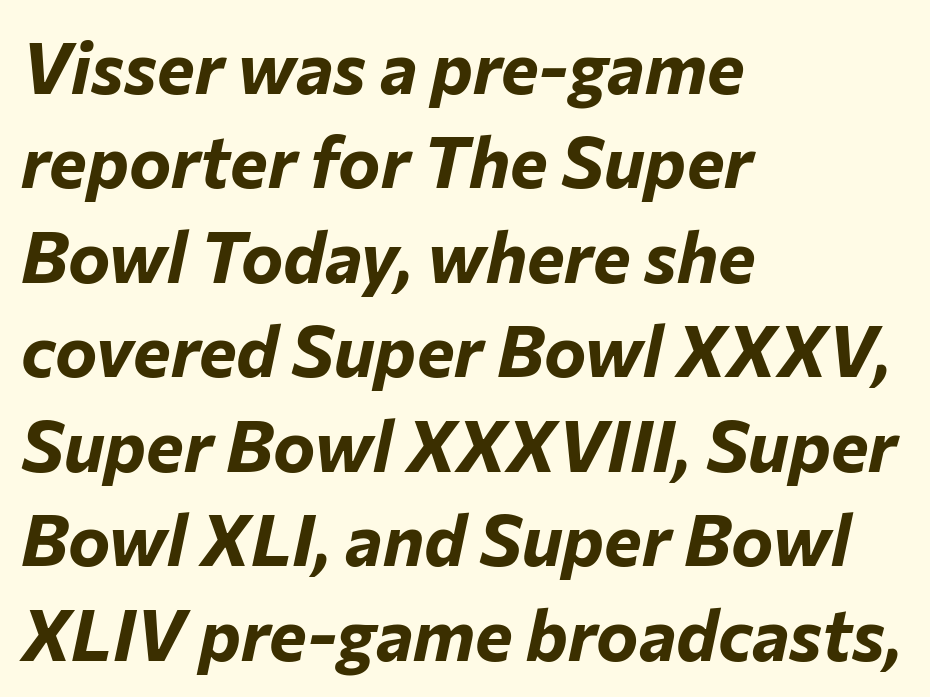
Q: Is the text bold? A: Yes.
Q: Is the text italic (slanted)? A: Yes, it leans right by about 12 degrees.
Q: Is the text underlined? A: No.
Q: How is the paragraph aligned? A: Left-aligned.
Q: Is the spacing between letters normal or unusually wide? A: Normal.
Q: Is the spacing between lines tight, normal or loose? A: Normal.
Q: Width (condensed, normal, or wide)? A: Normal.
Q: Stroke contrast? A: Low.
Q: x-height? A: Medium.
Q: Monospaced? A: No.
